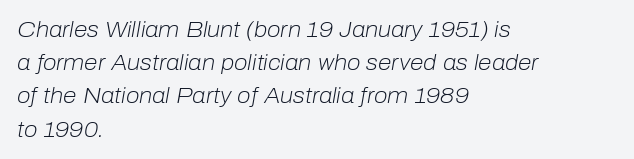
Q: Is the text bold? A: No.
Q: Is the text italic (slanted)? A: Yes, it leans right by about 10 degrees.
Q: Is the text underlined? A: No.
Q: How is the paragraph aligned? A: Left-aligned.
Q: Is the spacing between letters normal or unusually wide? A: Normal.
Q: Is the spacing between lines tight, normal or loose? A: Normal.
